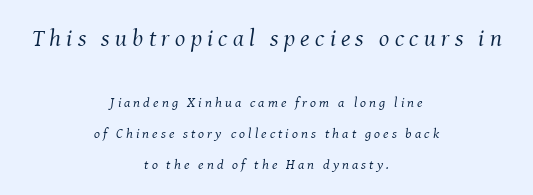
{"italic": "yes", "lean": "right", "slant_degrees": 8, "bold": "no", "underline": "no", "align": "center", "line_spacing": "loose", "line_spacing_ratio": 2.21, "letter_spacing": "wide", "letter_spacing_em": 0.22, "larger_block": "first", "size_ratio": 1.71, "glyph_px": 24}
